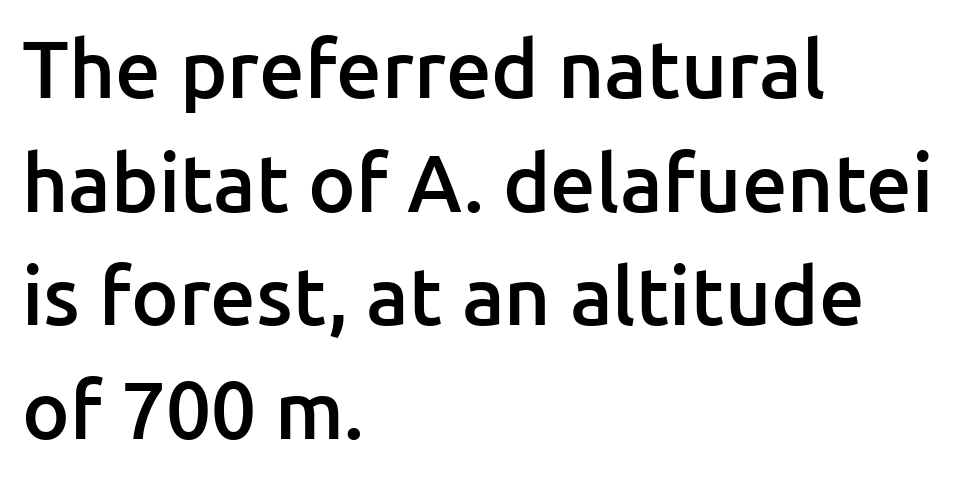
The characters look somewhat weighty, a semibold short of true bold. Nobody touched the tracking dial on this one. A sans-serif font was chosen for this passage. Which margin do the lines hug? The left one — the right edge is uneven. The foot of each line stays bare and open. It's the straight-up-and-down kind of type.
